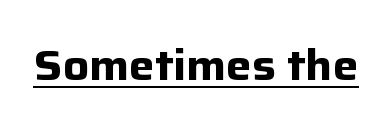
Q: Is the text bold? A: Yes.
Q: Is the text italic (slanted)? A: No, it is upright.
Q: Is the typeface a serif or a sans-serif typeface? A: Sans-serif.
Q: Is the text underlined? A: Yes.
Q: Is the spacing between letters normal or unusually wide? A: Normal.
Q: Width (condensed, normal, or wide)? A: Normal.
Q: Stroke contrast? A: Low.
Q: x-height? A: Medium.
Q: Monospaced? A: No.
